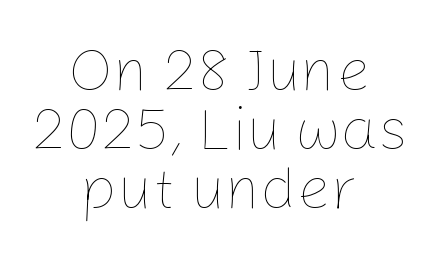
What's the leading like? Squeezed, with rows nearly overlapping. The glyphs are unaccompanied by any horizontal stroke below them. The type is set solid horizontally, with unmodified tracking. Notice how the passage keeps no hard edge, just a central spine. The strokes are not fattened; the text isn't bold.
